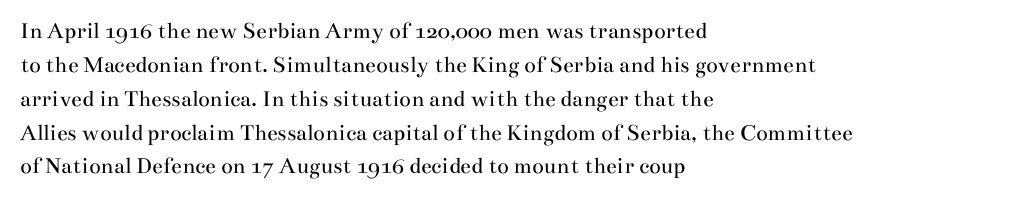
Decoration check: the copy has no underline. Teacher's note: observe the even left margin — that is flush-left alignment. Interline gaps are of average width in this sample. No chunkiness to these letters — they're not bold. These lines were composed using upright roman letters.
